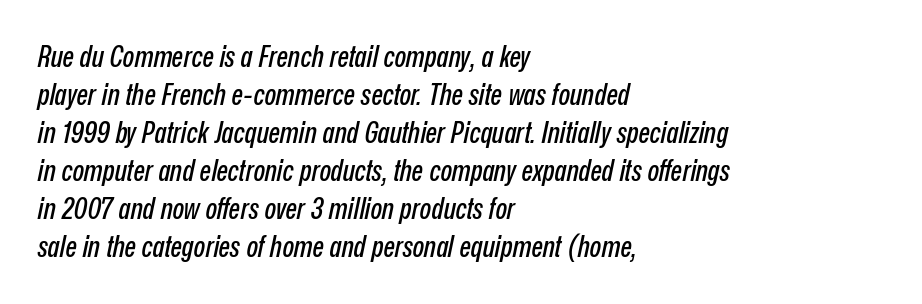
Q: Is the text italic (slanted)? A: Yes, it leans right by about 12 degrees.
Q: Is the text underlined? A: No.
Q: How is the paragraph aligned? A: Left-aligned.
Q: Is the spacing between letters normal or unusually wide? A: Normal.
Q: Is the spacing between lines tight, normal or loose? A: Normal.
Q: Width (condensed, normal, or wide)? A: Condensed.
Q: Stroke contrast? A: Low.
Q: x-height? A: Medium.
Q: Monospaced? A: No.
